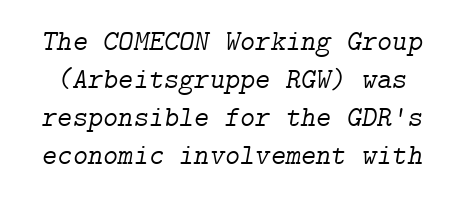
Q: Is the text bold? A: No.
Q: Is the text italic (slanted)? A: Yes, it leans right by about 9 degrees.
Q: Is the typeface a serif or a sans-serif typeface? A: Serif.
Q: Is the text underlined? A: No.
Q: Is the spacing between letters normal or unusually wide? A: Normal.
Q: Is the spacing between lines tight, normal or loose? A: Normal.
Q: Width (condensed, normal, or wide)? A: Normal.
Q: Stroke contrast? A: Low.
Q: x-height? A: Medium.
